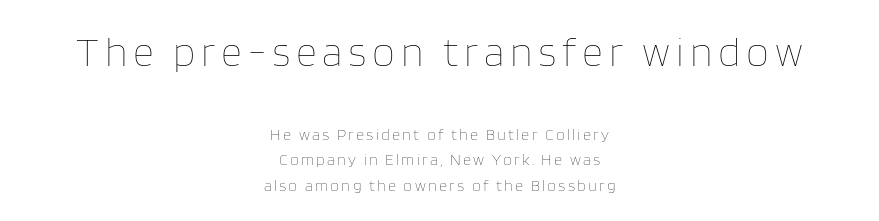
A quiet, ordinary-to-light weight characterises the typeface. If you measured baseline to baseline, you'd find a middling distance. Italic: no, the glyphs are upright roman. The typesetter chose a symmetrical, centered arrangement here. You could not count columns in this text — the font is proportionally spaced.
